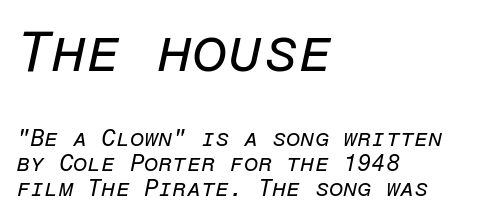
{"italic": "yes", "lean": "right", "slant_degrees": 12, "bold": "no", "weight": "regular", "width": "normal", "stroke_contrast": "low", "x_height": "medium", "monospaced": "yes", "underline": "no", "align": "left", "line_spacing": "tight", "line_spacing_ratio": 1.09, "letter_spacing": "normal", "letter_spacing_em": 0.0, "larger_block": "first", "size_ratio": 2.48, "glyph_px": 57}
